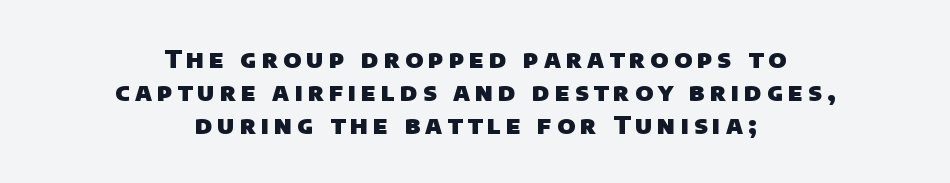
Q: Is the text bold? A: Yes.
Q: Is the text underlined? A: No.
Q: How is the paragraph aligned? A: Centered.
Q: Is the spacing between letters normal or unusually wide? A: Unusually wide.
Q: Is the spacing between lines tight, normal or loose? A: Normal.
